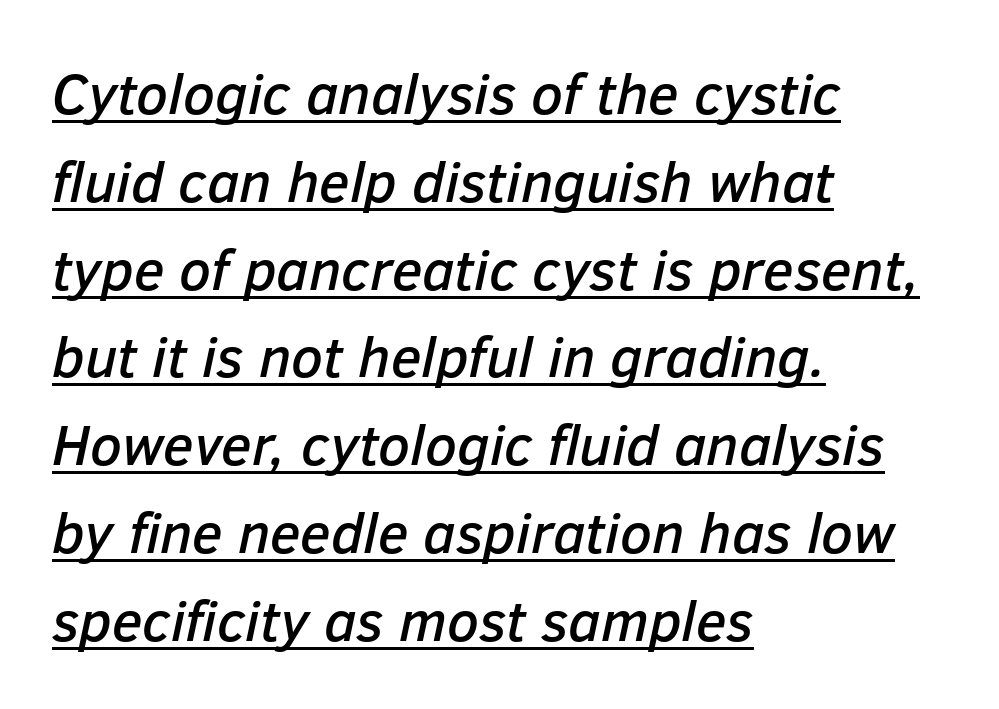
The image shows 57 px text type, italic (leaning right); set left-aligned, normal line spacing (1.54x), normal letter spacing, underlined; low stroke contrast and a medium x-height.
